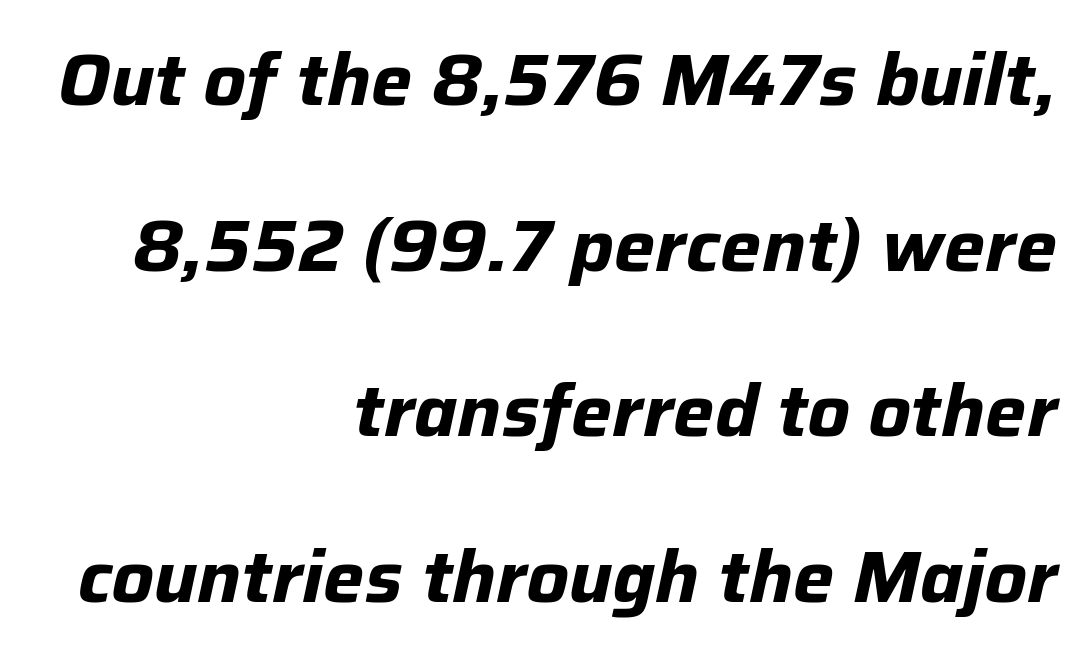
Each new line begins a long way beneath the previous one. Right-aligned paragraph, ragged on the left. The string is rendered with underlining switched off. Plenty of ink on the page — the face is bold.
